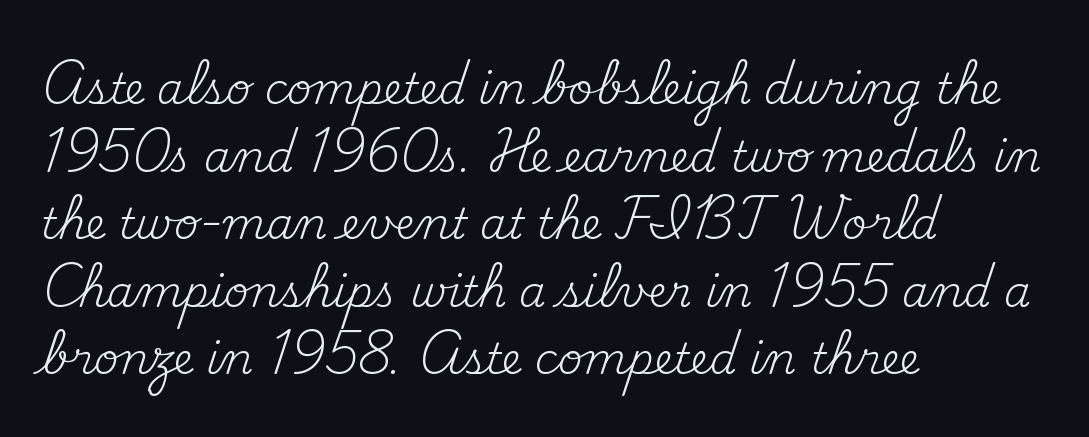
The image shows 43 px regular-weight serif type; set left-aligned, normal line spacing (1.57x), normal letter spacing, not underlined; medium stroke contrast and a small x-height.
